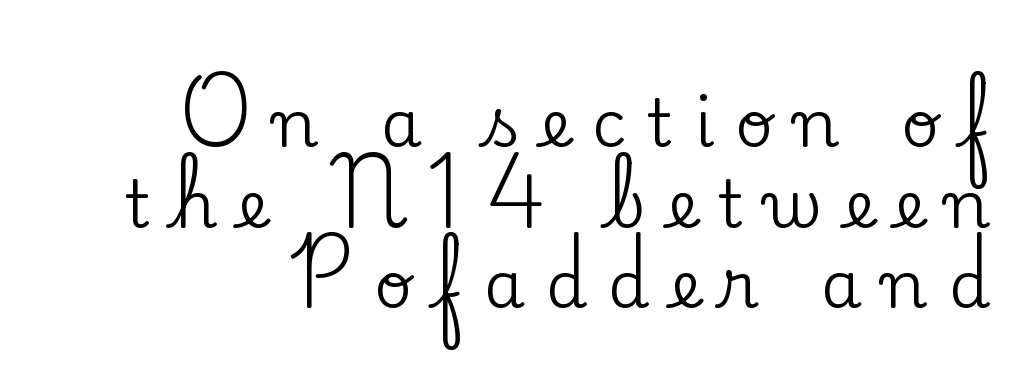
The image shows 66 px serif type, upright; set line spacing 1.22x, unusually wide letter spacing (+0.32 em), not underlined; low stroke contrast and a small x-height.
